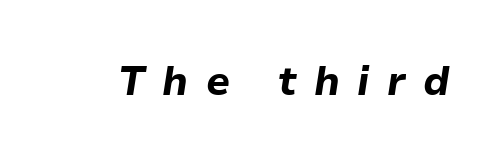
In terms of posture, this sample is oblique. Short note: letters widely spaced. Proportional: the letters do not fall into vertical columns. On the weight axis this lands at bold, roughly 700. Only glyphs here, with clear space below each row.
